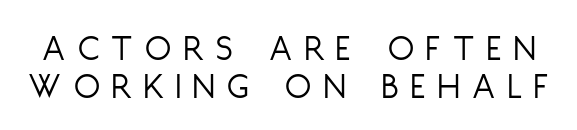
The image shows 38 px light, condensed sans-serif type, upright; set tight line spacing (0.99x), unusually wide letter spacing (+0.33 em), not underlined; low stroke contrast and a large x-height.
